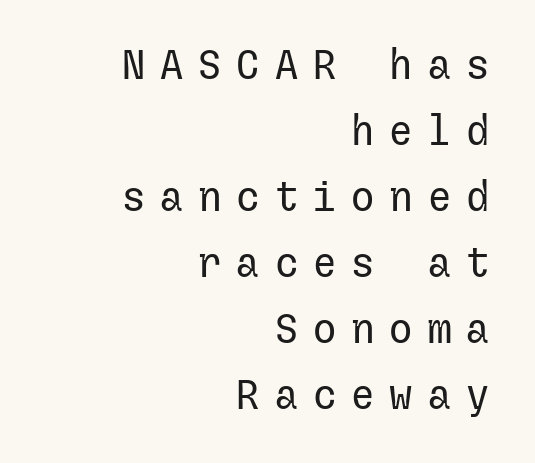
Q: Is the text bold? A: No.
Q: Is the text italic (slanted)? A: No, it is upright.
Q: Is the typeface a serif or a sans-serif typeface? A: Sans-serif.
Q: Is the text underlined? A: No.
Q: How is the paragraph aligned? A: Right-aligned.
Q: Is the spacing between letters normal or unusually wide? A: Unusually wide.
Q: Is the spacing between lines tight, normal or loose? A: Normal.
Q: Width (condensed, normal, or wide)? A: Normal.
Q: Stroke contrast? A: Low.
Q: x-height? A: Medium.
